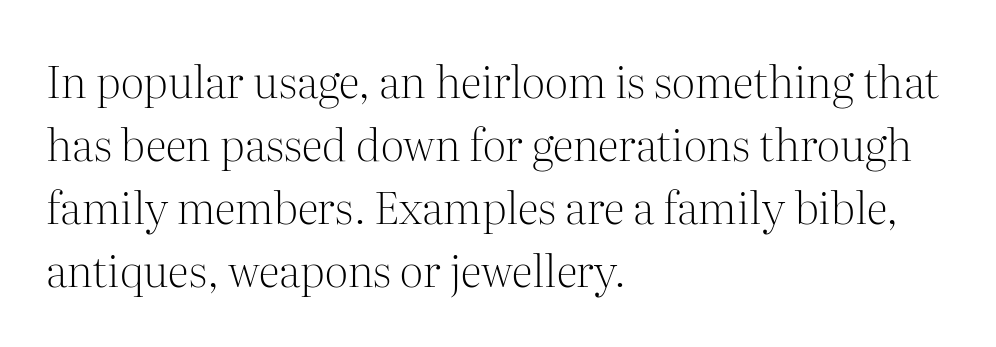
The image shows 44 px light serif type, upright; set left-aligned, normal line spacing (1.43x), normal letter spacing, not underlined; medium stroke contrast and a medium x-height.
